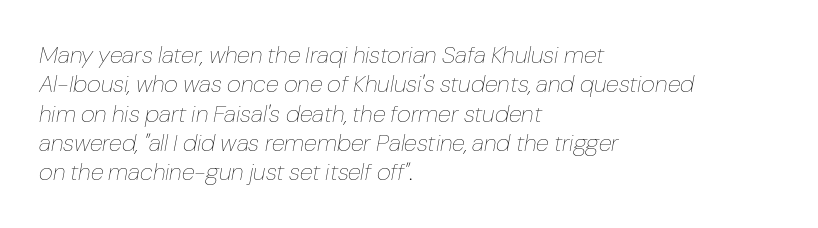
{"italic": "yes", "lean": "right", "slant_degrees": 10, "bold": "no", "underline": "no", "align": "left", "line_spacing_ratio": 1.22, "letter_spacing": "normal", "letter_spacing_em": 0.0, "glyph_px": 24}
